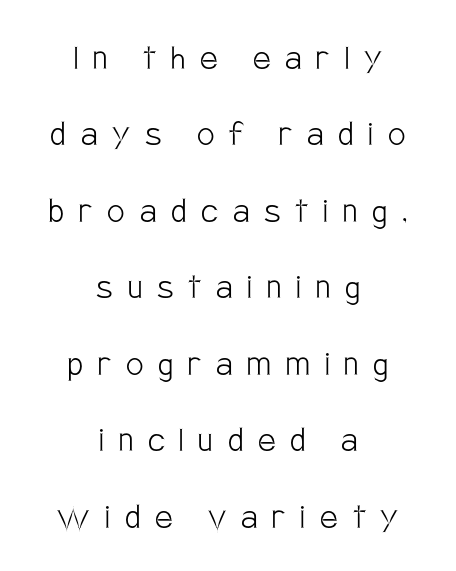
A student would call this center alignment; a typographer would say set centered. The space directly below the letters is spotless. The tracking reads as deliberately expanded to a designer's eye. The rendering shows plain stroke endings on the letterforms — a sans-serif design. Here the designer chose a conventional face with non-uniform glyph widths. A light-to-regular cut is what we see here.
